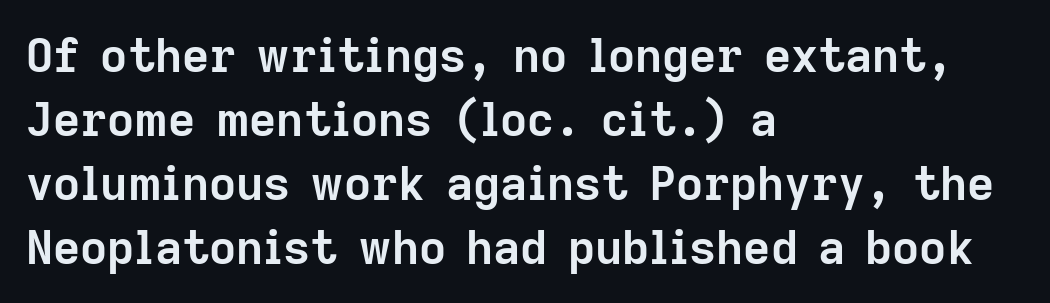
Q: Is the text bold? A: Yes.
Q: Is the text italic (slanted)? A: No, it is upright.
Q: Is the typeface a serif or a sans-serif typeface? A: Sans-serif.
Q: Is the text underlined? A: No.
Q: How is the paragraph aligned? A: Left-aligned.
Q: Is the spacing between letters normal or unusually wide? A: Normal.
Q: Is the spacing between lines tight, normal or loose? A: Normal.
Q: Width (condensed, normal, or wide)? A: Normal.
Q: Stroke contrast? A: Low.
Q: x-height? A: Medium.
Q: Monospaced? A: No.
